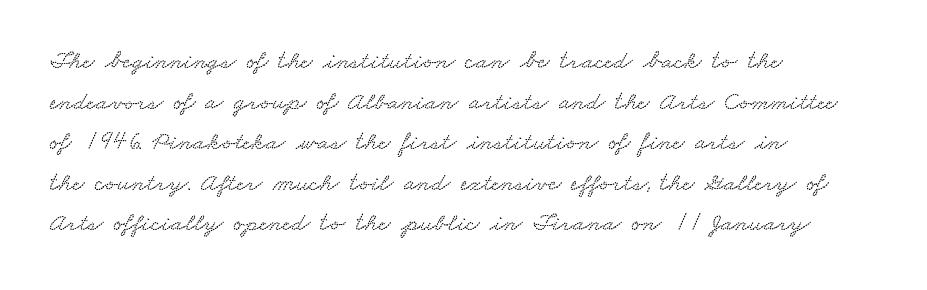
Q: Is the text underlined? A: No.
Q: How is the paragraph aligned? A: Left-aligned.
Q: Is the spacing between letters normal or unusually wide? A: Normal.
Q: Is the spacing between lines tight, normal or loose? A: Normal.
